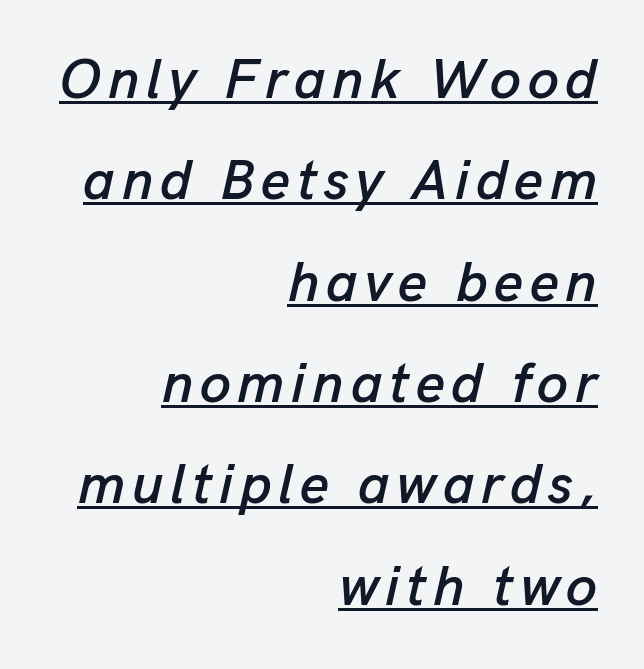
Underlined type. Varying glyph widths throughout — classic text-font behaviour. Teacher's note: observe the even right margin — that is flush-right alignment. This is oblique type, the kind used for emphasis or titles.
